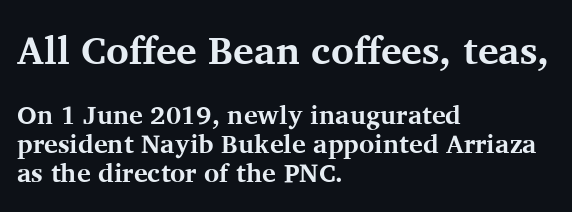
Q: Is the text bold? A: Yes.
Q: Is the text italic (slanted)? A: No, it is upright.
Q: Is the typeface a serif or a sans-serif typeface? A: Serif.
Q: Is the text underlined? A: No.
Q: How is the paragraph aligned? A: Left-aligned.
Q: Is the spacing between letters normal or unusually wide? A: Normal.
Q: Is the spacing between lines tight, normal or loose? A: Tight.
Q: Which block of text is set in a larger size, the first (top) or the second (bottom)? A: The first (top) one.
Q: Width (condensed, normal, or wide)? A: Normal.
Q: Stroke contrast? A: Medium.
Q: x-height? A: Medium.
Q: Monospaced? A: No.
